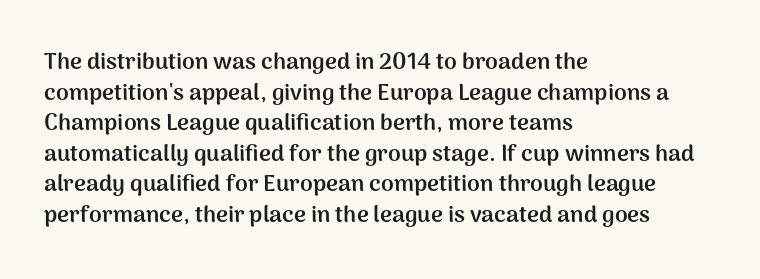
Nobody touched the tracking dial on this one. Heft: maximum for text — a bold. The rendering anchors every line to the left-hand side. The line-height multiplier appears to be the usual default.
